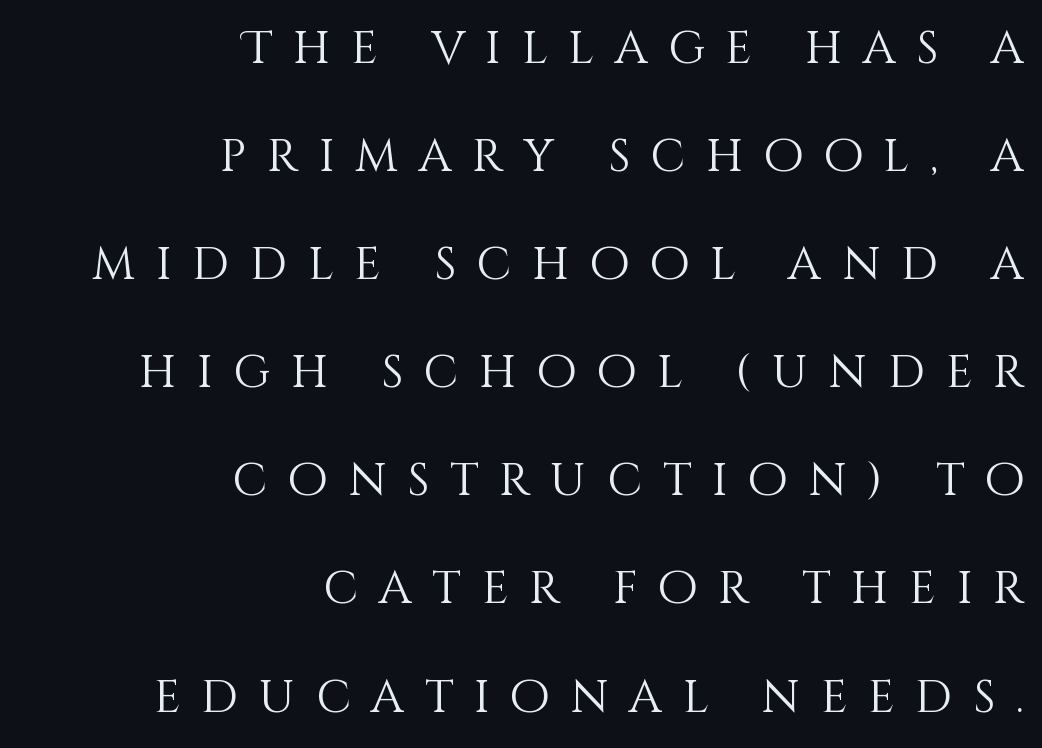
Q: Is the text bold? A: No.
Q: Is the text italic (slanted)? A: No, it is upright.
Q: Is the text underlined? A: No.
Q: How is the paragraph aligned? A: Right-aligned.
Q: Is the spacing between letters normal or unusually wide? A: Unusually wide.
Q: Is the spacing between lines tight, normal or loose? A: Loose.
Q: Width (condensed, normal, or wide)? A: Normal.
Q: Stroke contrast? A: Medium.
Q: x-height? A: Large.
Q: Monospaced? A: No.
